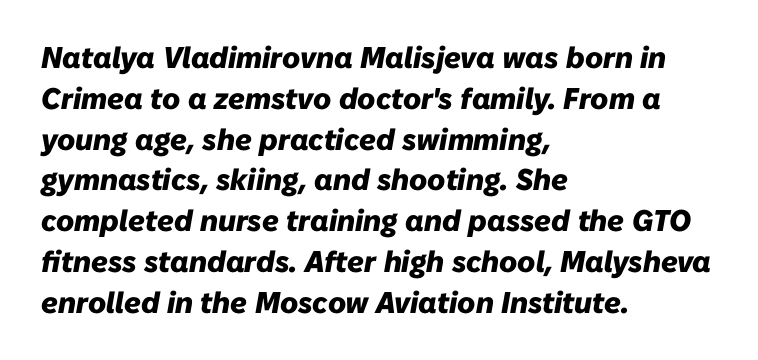
This sample has the flowing, uneven cadence of proportional lettering. Quick note: underline off. The characters look thick and weighty, a clear bold. Is the letter spacing exaggerated? No — it looks like the ordinary default. Characters are canted at an angle relative to the baseline's perpendicular.
